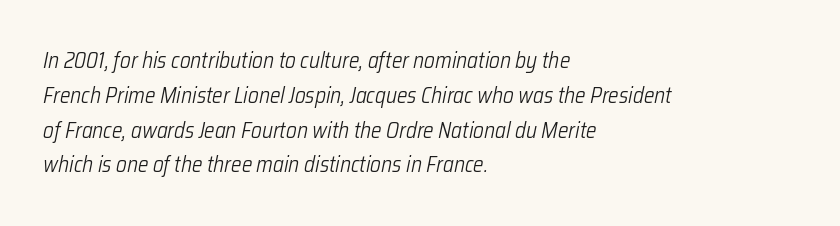
Q: Is the text bold? A: No.
Q: Is the text italic (slanted)? A: Yes, it leans right by about 12 degrees.
Q: Is the text underlined? A: No.
Q: How is the paragraph aligned? A: Left-aligned.
Q: Is the spacing between letters normal or unusually wide? A: Normal.
Q: Is the spacing between lines tight, normal or loose? A: Normal.
